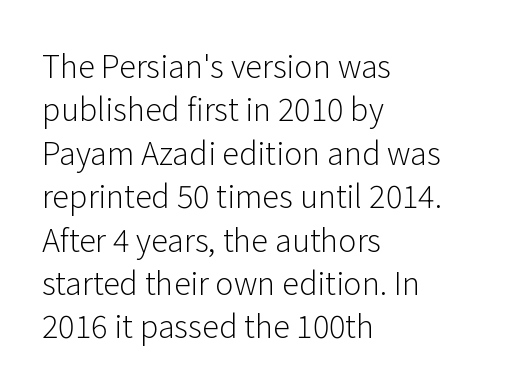
{"serif": "no", "italic": "no", "bold": "no", "weight": "light", "width": "normal", "stroke_contrast": "low", "x_height": "medium", "monospaced": "no", "underline": "no", "align": "left", "line_spacing": "normal", "line_spacing_ratio": 1.4, "letter_spacing": "normal", "letter_spacing_em": 0.0, "glyph_px": 31}
